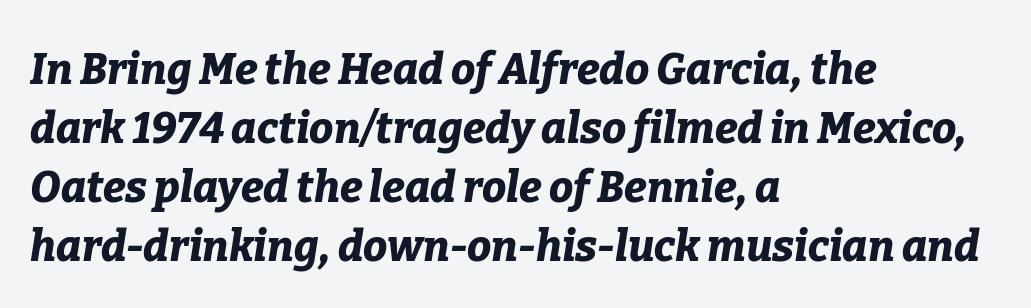
Q: Is the text bold? A: Yes.
Q: Is the text italic (slanted)? A: Yes, it leans right by about 9 degrees.
Q: Is the text underlined? A: No.
Q: How is the paragraph aligned? A: Left-aligned.
Q: Is the spacing between letters normal or unusually wide? A: Normal.
Q: Is the spacing between lines tight, normal or loose? A: Normal.
Q: Width (condensed, normal, or wide)? A: Normal.
Q: Stroke contrast? A: Low.
Q: x-height? A: Medium.
Q: Monospaced? A: No.
